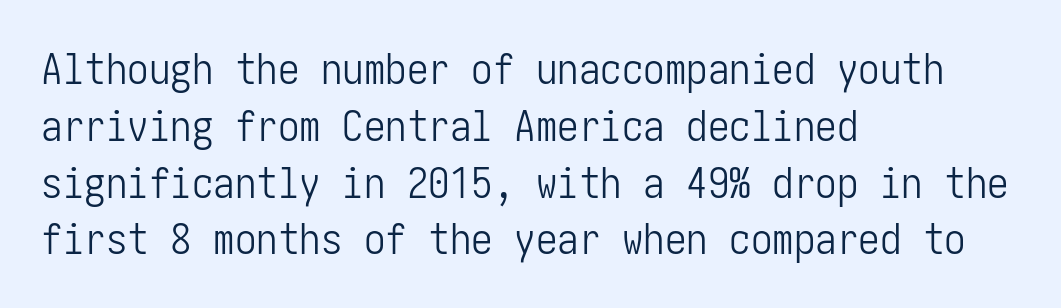
{"serif": "no", "italic": "no", "bold": "no", "weight": "light", "width": "condensed", "stroke_contrast": "low", "x_height": "medium", "underline": "no", "align": "left", "line_spacing": "normal", "line_spacing_ratio": 1.32, "letter_spacing": "normal", "letter_spacing_em": 0.0, "glyph_px": 43}
